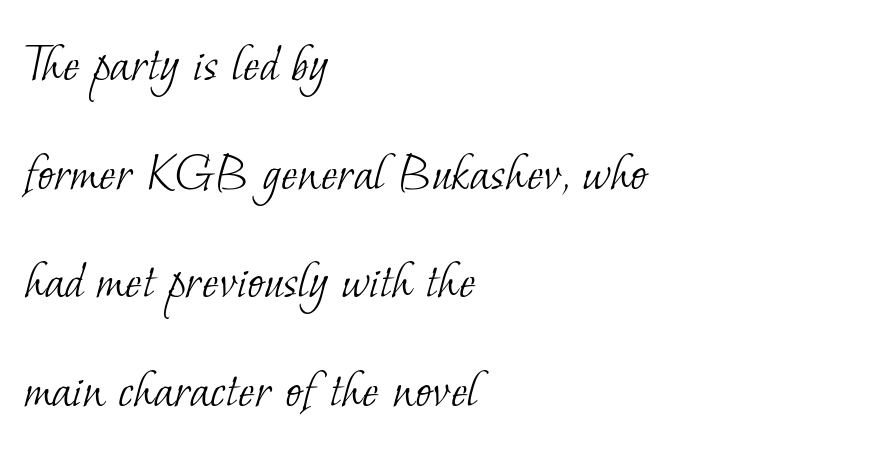
Q: Is the text bold? A: No.
Q: Is the typeface a serif or a sans-serif typeface? A: Serif.
Q: Is the text underlined? A: No.
Q: How is the paragraph aligned? A: Left-aligned.
Q: Is the spacing between letters normal or unusually wide? A: Normal.
Q: Is the spacing between lines tight, normal or loose? A: Loose.
Q: Width (condensed, normal, or wide)? A: Normal.
Q: Stroke contrast? A: Low.
Q: x-height? A: Small.
Q: Monospaced? A: No.
